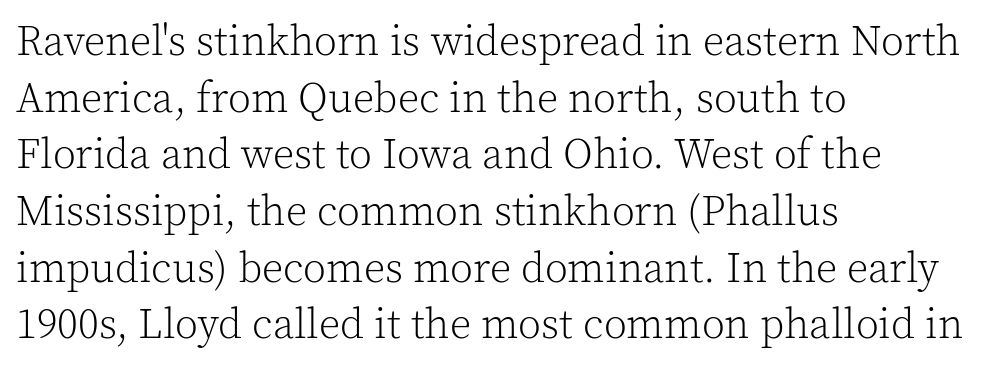
Q: Is the text bold? A: No.
Q: Is the text italic (slanted)? A: No, it is upright.
Q: Is the typeface a serif or a sans-serif typeface? A: Serif.
Q: Is the text underlined? A: No.
Q: How is the paragraph aligned? A: Left-aligned.
Q: Is the spacing between letters normal or unusually wide? A: Normal.
Q: Is the spacing between lines tight, normal or loose? A: Normal.
Q: Width (condensed, normal, or wide)? A: Normal.
Q: x-height? A: Medium.
Q: Monospaced? A: No.
